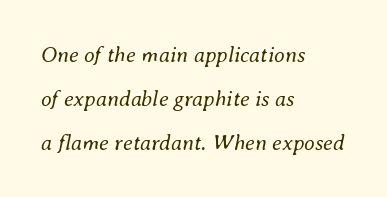
The text block is weighted toward the left margin, trailing off unevenly rightward. The font is comparable to plain body text, perhaps lighter. Unmarked baselines from the first word to the last. Baseline-to-baseline distance is far greater than the letter height. Rendered with sloped, italic letterforms.
